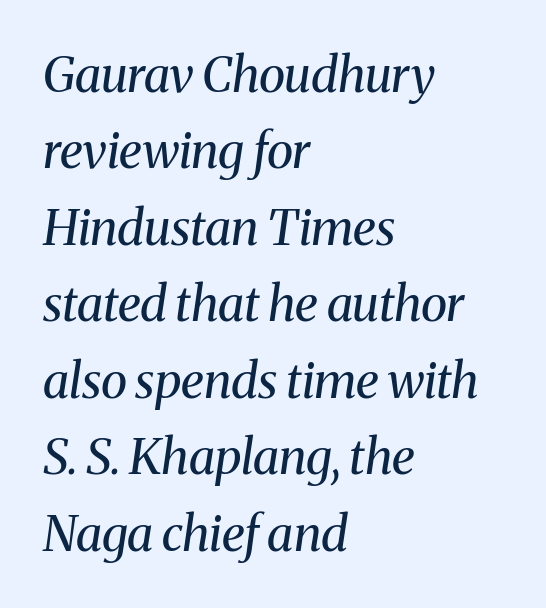
Do the characters align in a grid? No, the font is proportional. Stems and bowls with no extra thickness — not bold. Posture: slanted. Are there feet on the stems? There are — it's a serif. Line spacing here is normal.
